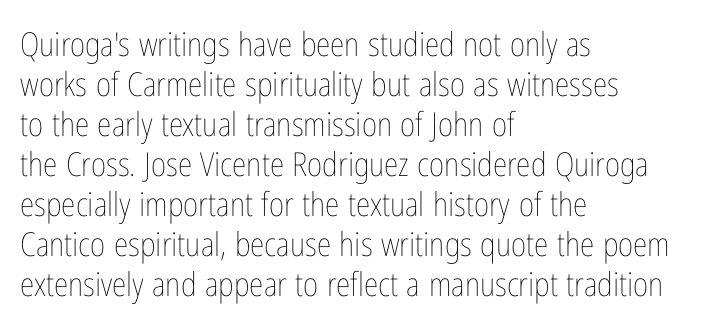
Q: Is the text bold? A: No.
Q: Is the text italic (slanted)? A: No, it is upright.
Q: Is the text underlined? A: No.
Q: How is the paragraph aligned? A: Left-aligned.
Q: Is the spacing between letters normal or unusually wide? A: Normal.
Q: Width (condensed, normal, or wide)? A: Condensed.
Q: Stroke contrast? A: Low.
Q: x-height? A: Medium.
Q: Monospaced? A: No.
